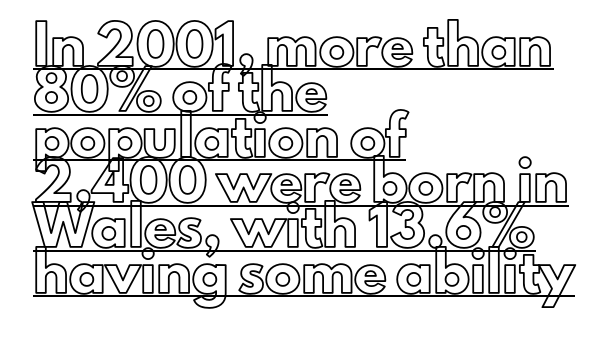
The image shows 36 px text type, upright; set left-aligned, normal line spacing (1.26x), normal letter spacing, underlined; a small x-height.
